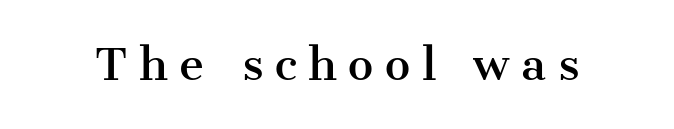
{"serif": "yes", "italic": "no", "width": "normal", "stroke_contrast": "medium", "x_height": "medium", "monospaced": "no", "underline": "no", "letter_spacing": "wide", "letter_spacing_em": 0.27, "glyph_px": 43}
